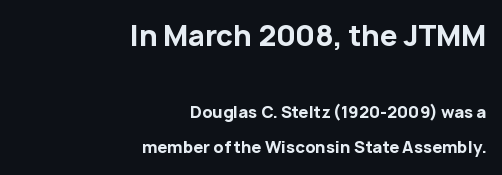
Q: Is the text bold? A: Yes.
Q: Is the text italic (slanted)? A: No, it is upright.
Q: Is the typeface a serif or a sans-serif typeface? A: Sans-serif.
Q: Is the text underlined? A: No.
Q: How is the paragraph aligned? A: Right-aligned.
Q: Is the spacing between letters normal or unusually wide? A: Normal.
Q: Is the spacing between lines tight, normal or loose? A: Loose.
Q: Which block of text is set in a larger size, the first (top) or the second (bottom)? A: The first (top) one.
Q: Width (condensed, normal, or wide)? A: Normal.
Q: Stroke contrast? A: Low.
Q: x-height? A: Medium.
Q: Monospaced? A: No.
